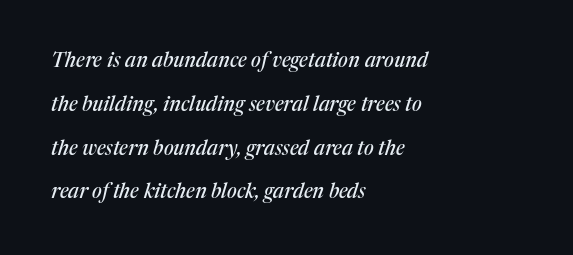
{"italic": "yes", "lean": "right", "slant_degrees": 17, "underline": "no", "align": "left", "line_spacing": "loose", "line_spacing_ratio": 2.19, "letter_spacing": "normal", "letter_spacing_em": 0.0, "glyph_px": 20}
